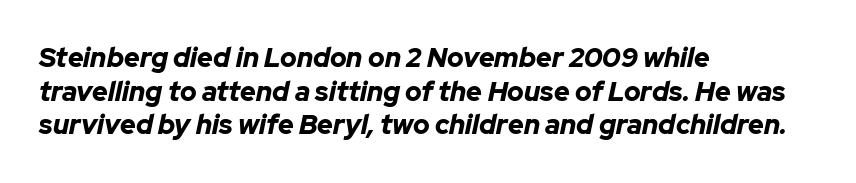
The words here are not underlined. The face used here has a pronounced slope to its letters. Standard letterfit; no display-style spreading of the glyphs. The setting favours the left margin, as ordinary paragraphs usually do. Honestly, the row spacing looks completely unremarkable.
